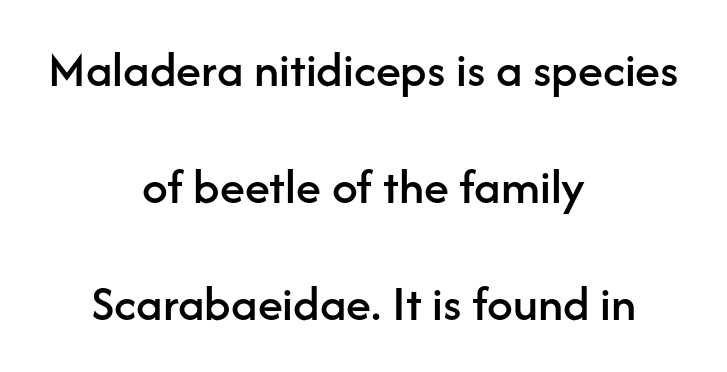
The image shows 51 px sans-serif type, upright; set centered, loose line spacing (2.29x), normal letter spacing, not underlined; low stroke contrast and a medium x-height.
